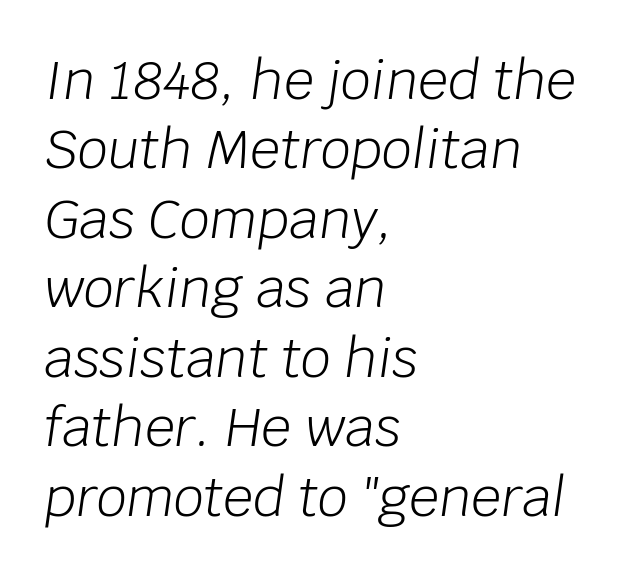
The image shows 53 px light type, italic (leaning right); set left-aligned, normal line spacing (1.31x), normal letter spacing, not underlined; low stroke contrast and a large x-height.
